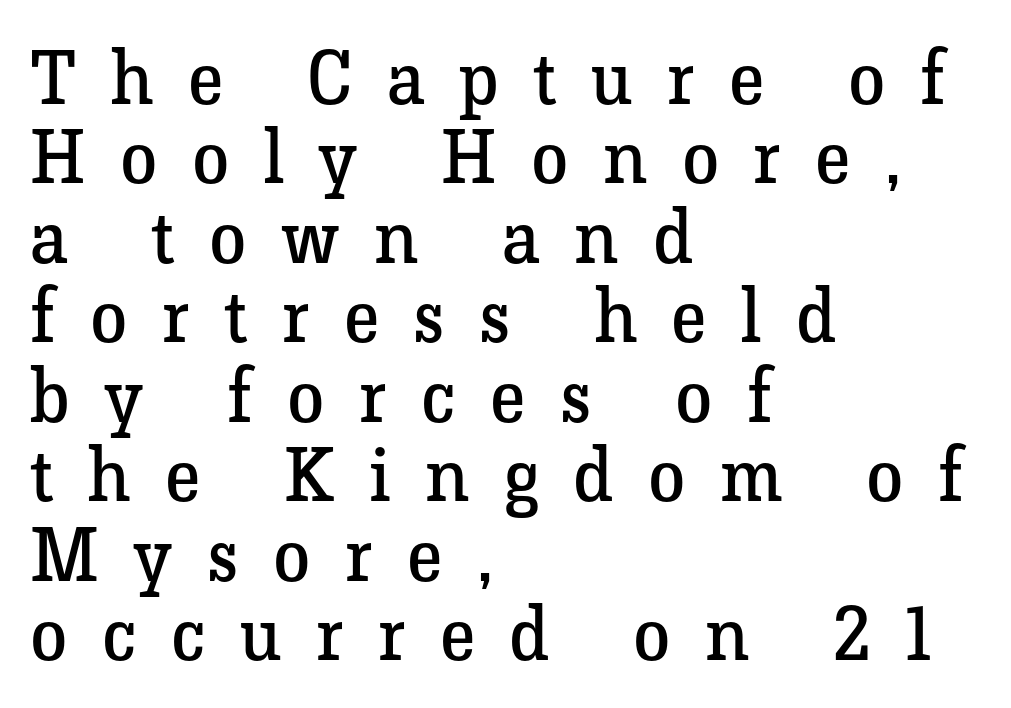
Q: Is the text bold? A: No.
Q: Is the text italic (slanted)? A: No, it is upright.
Q: Is the typeface a serif or a sans-serif typeface? A: Serif.
Q: Is the text underlined? A: No.
Q: How is the paragraph aligned? A: Left-aligned.
Q: Is the spacing between letters normal or unusually wide? A: Unusually wide.
Q: Is the spacing between lines tight, normal or loose? A: Tight.
Q: Width (condensed, normal, or wide)? A: Normal.
Q: Stroke contrast? A: Low.
Q: x-height? A: Medium.
Q: Monospaced? A: No.
